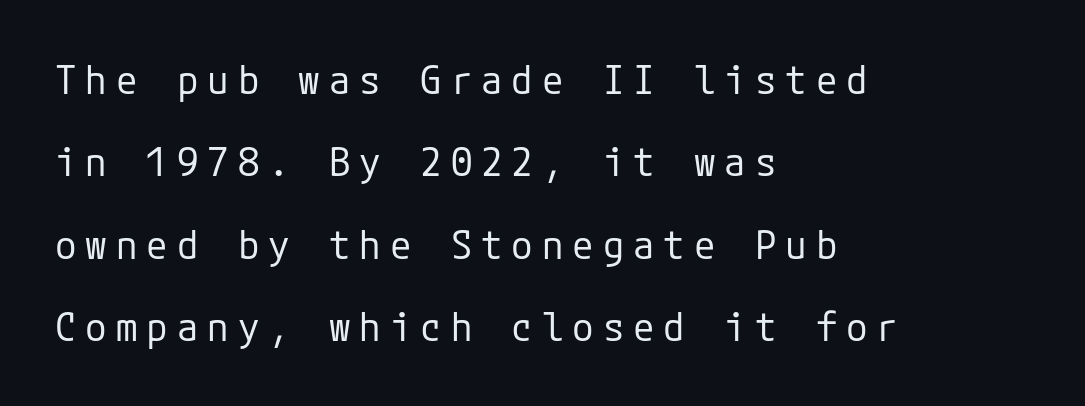
{"serif": "no", "italic": "no", "bold": "no", "weight": "regular", "width": "normal", "stroke_contrast": "low", "x_height": "medium", "underline": "no", "align": "left", "line_spacing": "loose", "line_spacing_ratio": 2.11, "letter_spacing": "wide", "letter_spacing_em": 0.23, "glyph_px": 39}
